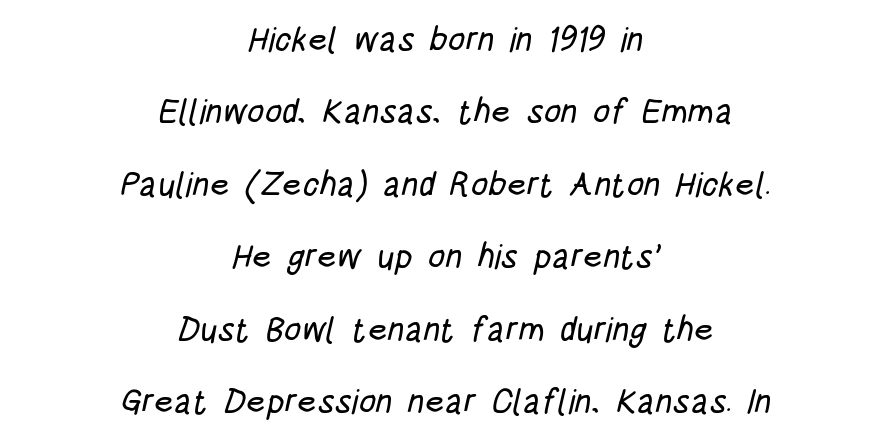
{"serif": "no", "width": "condensed", "stroke_contrast": "low", "x_height": "large", "monospaced": "no", "underline": "no", "align": "center", "line_spacing": "loose", "line_spacing_ratio": 2.13, "letter_spacing": "normal", "letter_spacing_em": 0.0, "glyph_px": 34}
